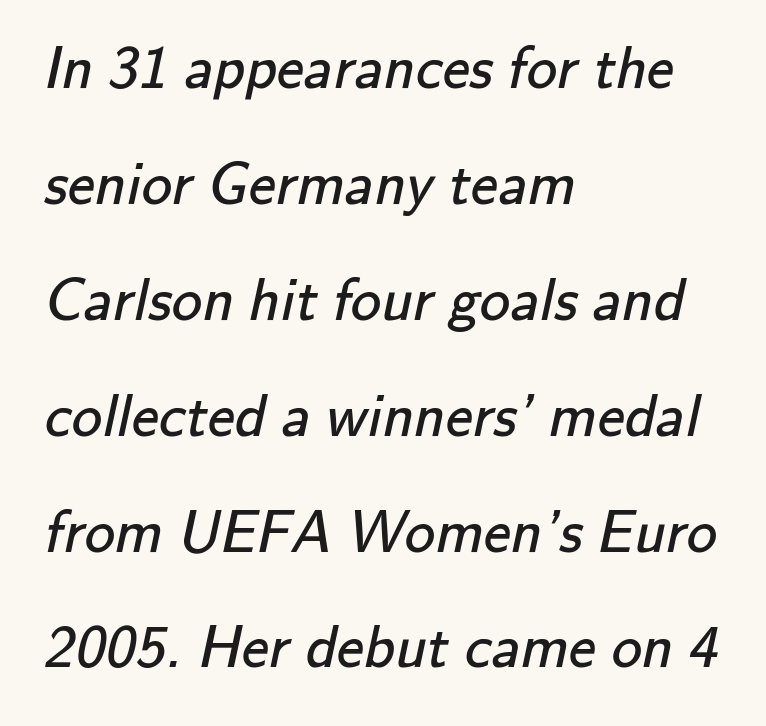
Q: Is the text bold? A: No.
Q: Is the typeface a serif or a sans-serif typeface? A: Sans-serif.
Q: Is the text underlined? A: No.
Q: How is the paragraph aligned? A: Left-aligned.
Q: Is the spacing between letters normal or unusually wide? A: Normal.
Q: Is the spacing between lines tight, normal or loose? A: Loose.
Q: Width (condensed, normal, or wide)? A: Normal.
Q: Stroke contrast? A: Low.
Q: x-height? A: Small.
Q: Monospaced? A: No.
